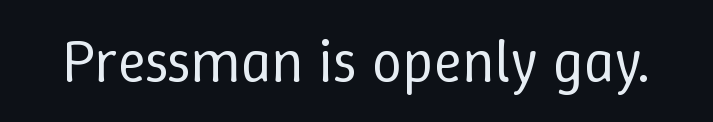
The image shows 60 px regular-weight type, upright; set normal letter spacing, not underlined; low stroke contrast and a medium x-height.
